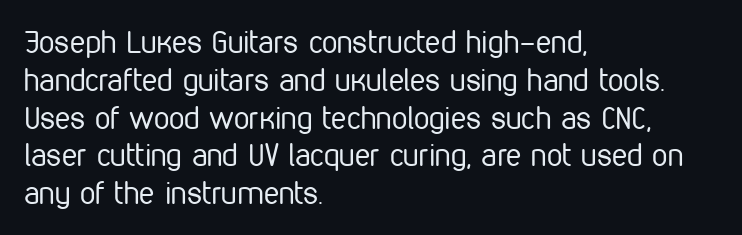
The image shows 31 px regular-weight, condensed sans-serif type, upright; set left-aligned, line spacing 1.22x, normal letter spacing, not underlined; low stroke contrast and a medium x-height.
